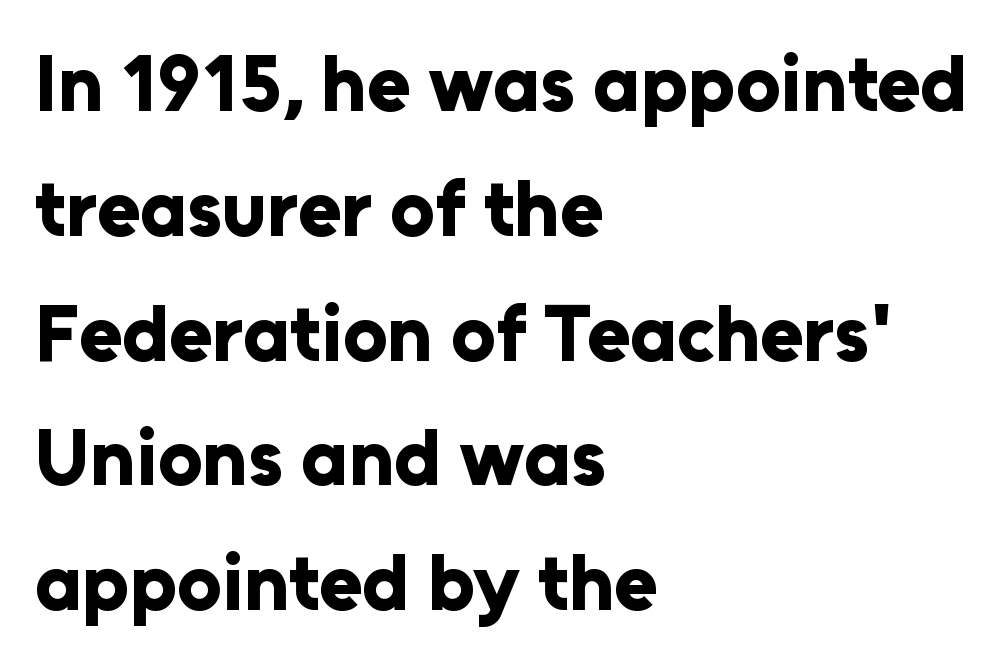
The image shows 79 px bold sans-serif type, upright; set left-aligned, normal line spacing (1.58x), normal letter spacing, not underlined; low stroke contrast and a medium x-height.
